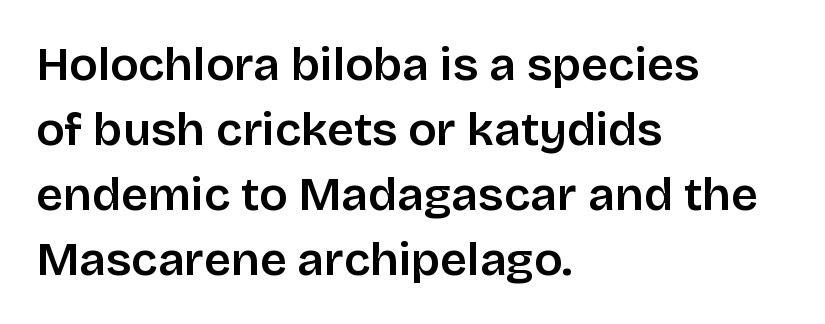
{"serif": "no", "italic": "no", "width": "normal", "stroke_contrast": "low", "x_height": "large", "monospaced": "no", "underline": "no", "align": "left", "line_spacing": "normal", "line_spacing_ratio": 1.38, "letter_spacing": "normal", "letter_spacing_em": 0.0, "glyph_px": 47}
